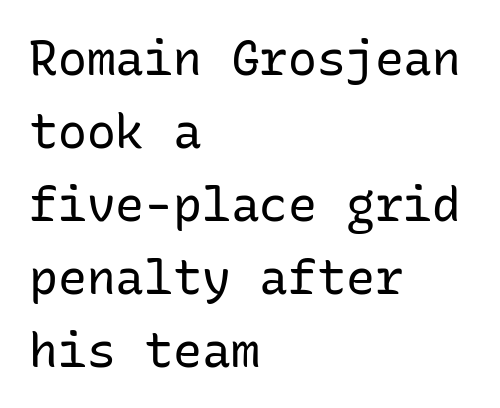
Q: Is the text bold? A: No.
Q: Is the text italic (slanted)? A: No, it is upright.
Q: Is the typeface a serif or a sans-serif typeface? A: Sans-serif.
Q: Is the text underlined? A: No.
Q: How is the paragraph aligned? A: Left-aligned.
Q: Is the spacing between letters normal or unusually wide? A: Normal.
Q: Is the spacing between lines tight, normal or loose? A: Normal.
Q: Width (condensed, normal, or wide)? A: Normal.
Q: Stroke contrast? A: Low.
Q: x-height? A: Medium.
Q: Monospaced? A: Yes.
